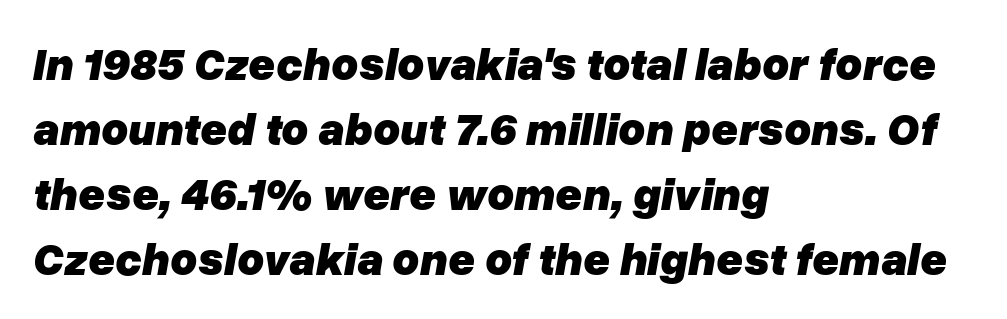
The image shows 46 px heavy type, italic (leaning right); set left-aligned, normal line spacing (1.41x), normal letter spacing, not underlined; low stroke contrast and a medium x-height.
